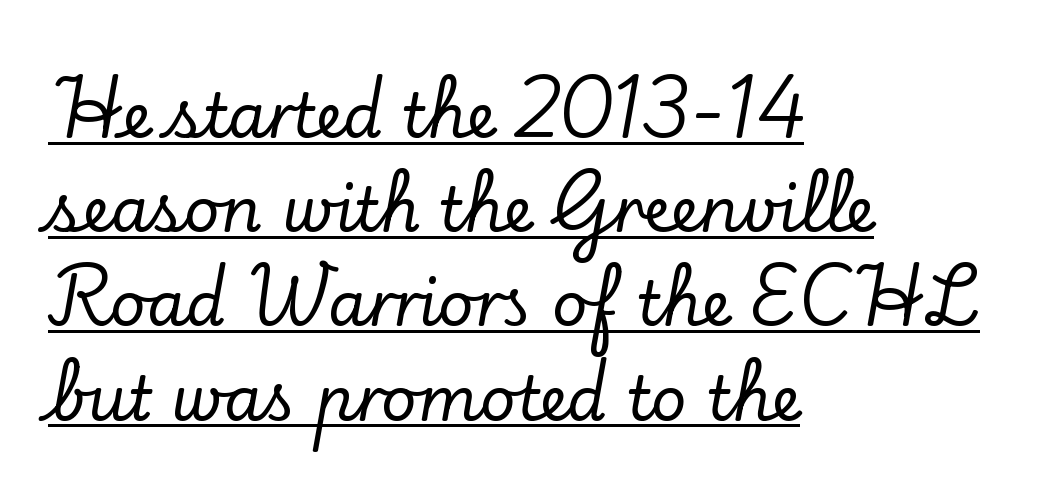
The image shows 62 px serif type; set left-aligned, normal line spacing (1.52x), normal letter spacing, underlined; low stroke contrast and a small x-height.
